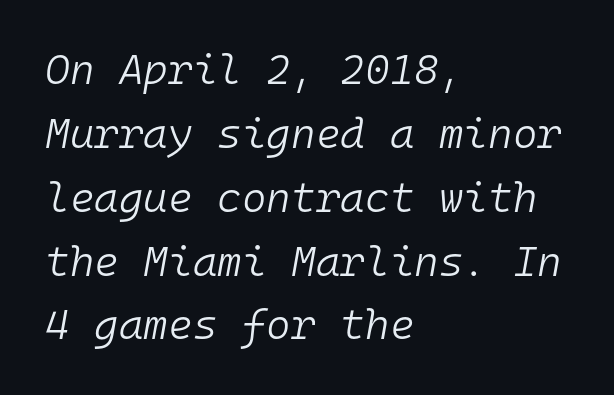
{"italic": "yes", "lean": "right", "slant_degrees": 10, "bold": "no", "weight": "light", "width": "normal", "stroke_contrast": "low", "x_height": "medium", "monospaced": "yes", "underline": "no", "align": "left", "line_spacing": "normal", "line_spacing_ratio": 1.52, "letter_spacing": "normal", "letter_spacing_em": 0.0, "glyph_px": 42}
